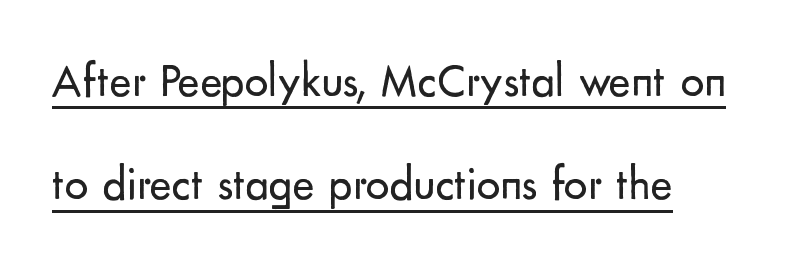
{"serif": "no", "italic": "no", "bold": "no", "weight": "regular", "width": "normal", "stroke_contrast": "low", "x_height": "small", "monospaced": "no", "underline": "yes", "line_spacing": "loose", "line_spacing_ratio": 2.2, "letter_spacing": "normal", "letter_spacing_em": 0.0, "glyph_px": 47}
